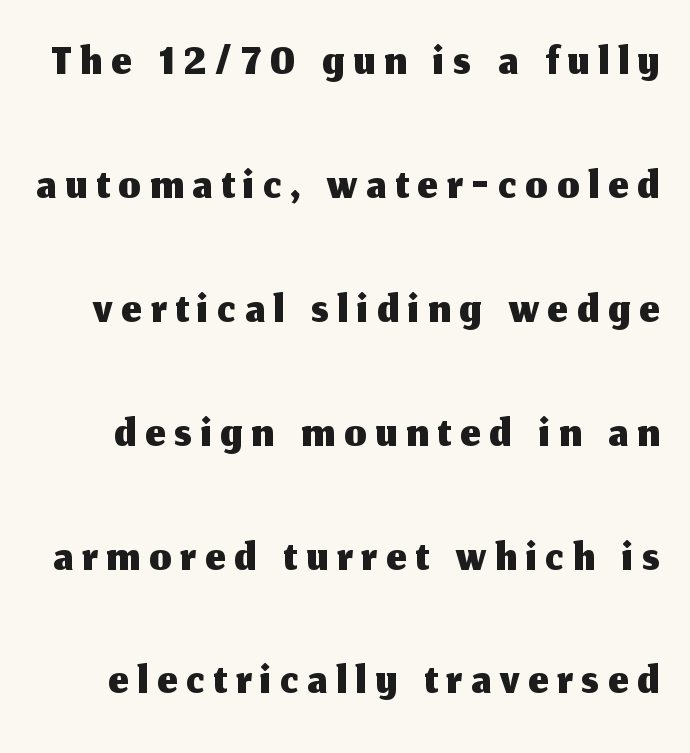
Q: Is the text italic (slanted)? A: No, it is upright.
Q: Is the typeface a serif or a sans-serif typeface? A: Sans-serif.
Q: Is the text underlined? A: No.
Q: Width (condensed, normal, or wide)? A: Normal.
Q: Stroke contrast? A: Medium.
Q: x-height? A: Medium.
Q: Monospaced? A: No.
